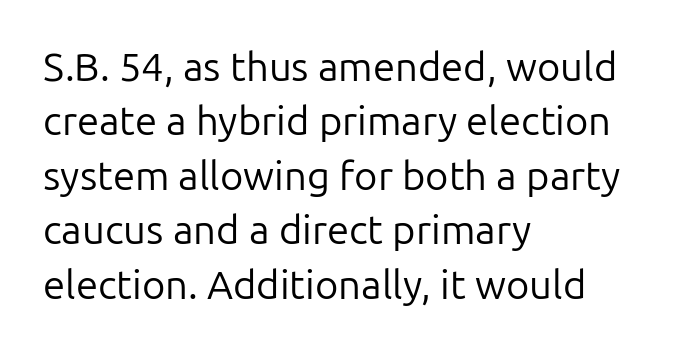
The image shows 40 px regular-weight sans-serif type, upright; set left-aligned, normal line spacing (1.36x), normal letter spacing, not underlined; low stroke contrast and a medium x-height.
